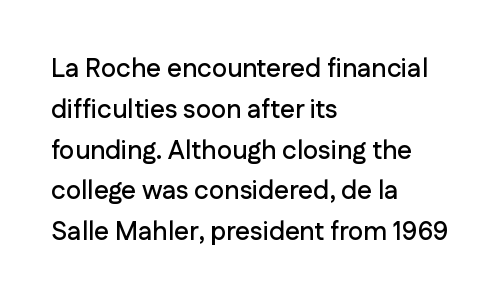
The space between consecutive lines is moderate. This sample uses plain, unmodified letter spacing. Layout note: lines flush left. No italicization has been applied; the sample stays upright. The passage shown is not underscored anywhere.
